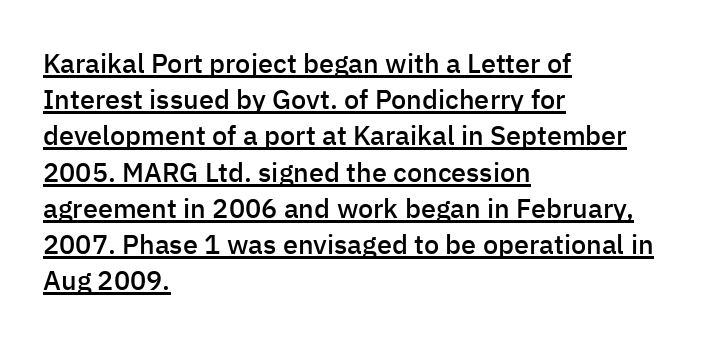
The space between consecutive lines is moderate. Rendered with straight, roman letterforms. This is the in-between weight designers call semibold or demi. Caption: standard tracking, unaltered.
